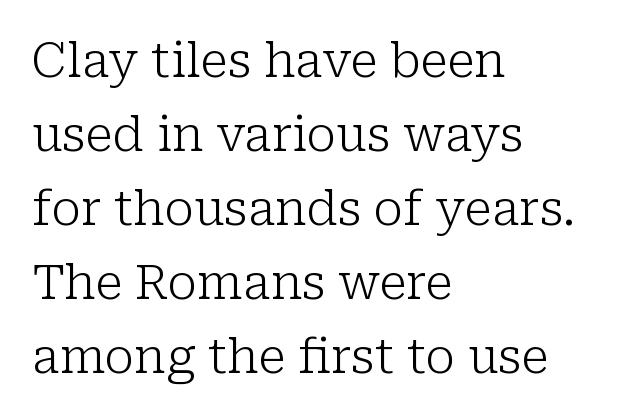
The image shows 48 px light serif type, upright; set left-aligned, normal line spacing (1.54x), normal letter spacing, not underlined; low stroke contrast and a medium x-height.
